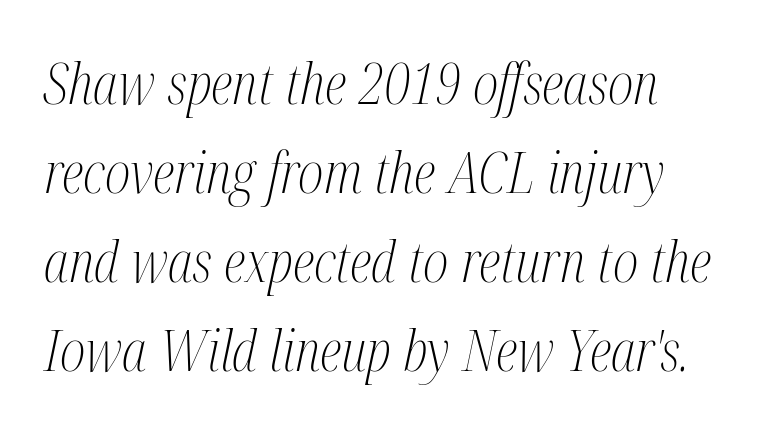
The image shows 56 px light, condensed serif type, italic (leaning right); set normal line spacing (1.59x), normal letter spacing, not underlined; medium stroke contrast and a medium x-height.
